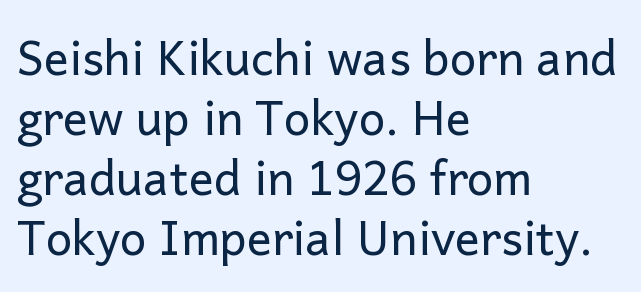
Q: Is the text bold? A: No.
Q: Is the text italic (slanted)? A: No, it is upright.
Q: Is the typeface a serif or a sans-serif typeface? A: Sans-serif.
Q: Is the text underlined? A: No.
Q: How is the paragraph aligned? A: Left-aligned.
Q: Is the spacing between letters normal or unusually wide? A: Normal.
Q: Is the spacing between lines tight, normal or loose? A: Normal.
Q: Width (condensed, normal, or wide)? A: Normal.
Q: Stroke contrast? A: Low.
Q: x-height? A: Medium.
Q: Monospaced? A: No.
